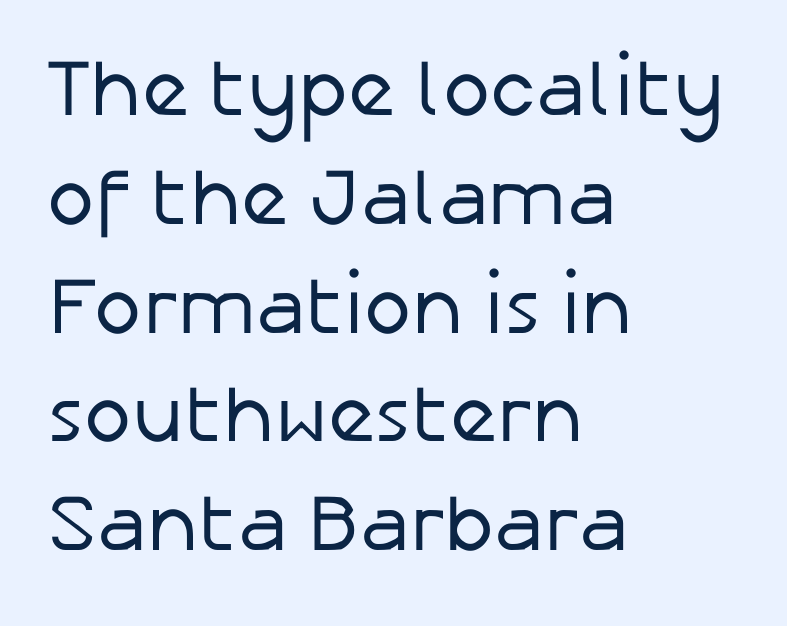
The image shows 80 px regular-weight sans-serif type, upright; set left-aligned, normal line spacing (1.36x), normal letter spacing, not underlined; low stroke contrast and a medium x-height.
